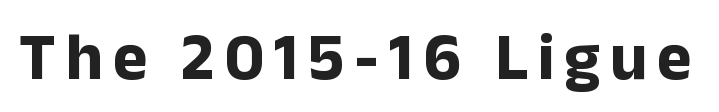
Q: Is the text bold? A: Yes.
Q: Is the text italic (slanted)? A: No, it is upright.
Q: Is the typeface a serif or a sans-serif typeface? A: Sans-serif.
Q: Is the text underlined? A: No.
Q: Width (condensed, normal, or wide)? A: Normal.
Q: Stroke contrast? A: Low.
Q: x-height? A: Medium.
Q: Monospaced? A: No.
